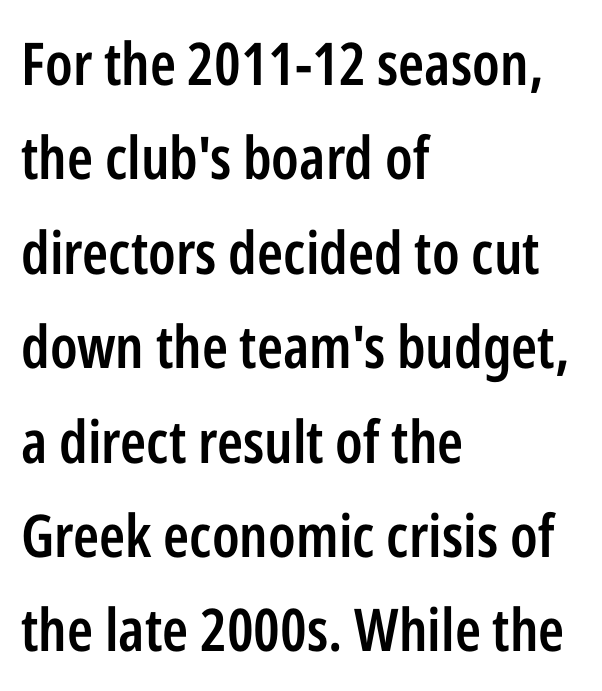
{"serif": "no", "italic": "no", "bold": "semi", "weight": "semibold", "width": "condensed", "stroke_contrast": "low", "x_height": "medium", "monospaced": "no", "underline": "no", "align": "left", "line_spacing": "normal", "line_spacing_ratio": 1.6, "letter_spacing": "normal", "letter_spacing_em": 0.0, "glyph_px": 59}
